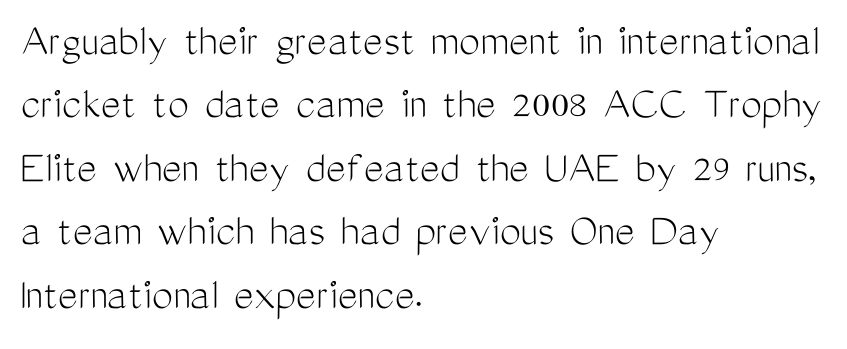
Q: Is the text bold? A: No.
Q: Is the text italic (slanted)? A: No, it is upright.
Q: Is the typeface a serif or a sans-serif typeface? A: Sans-serif.
Q: Is the text underlined? A: No.
Q: How is the paragraph aligned? A: Left-aligned.
Q: Is the spacing between letters normal or unusually wide? A: Normal.
Q: Is the spacing between lines tight, normal or loose? A: Normal.
Q: Width (condensed, normal, or wide)? A: Condensed.
Q: Stroke contrast? A: Medium.
Q: x-height? A: Medium.
Q: Monospaced? A: No.
